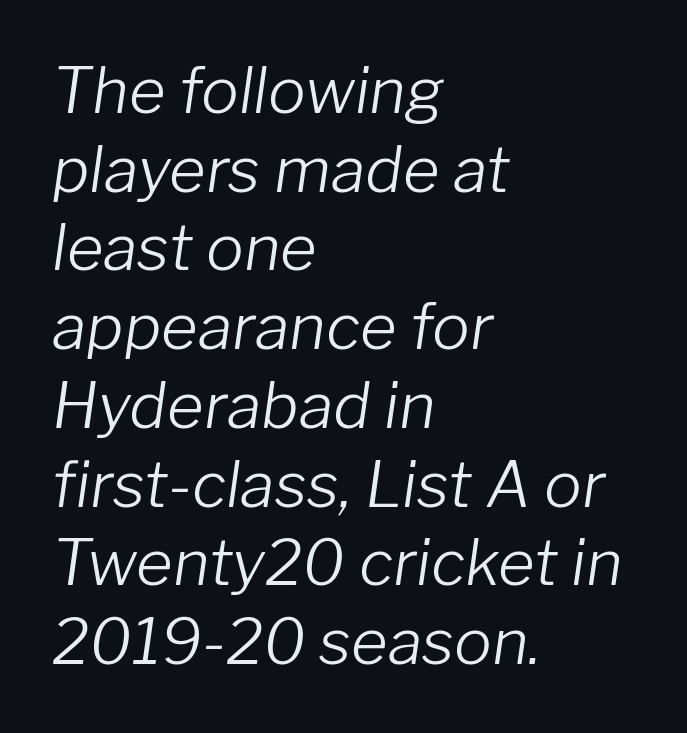
{"italic": "yes", "lean": "right", "slant_degrees": 8, "bold": "no", "weight": "light", "width": "normal", "stroke_contrast": "low", "x_height": "medium", "monospaced": "no", "underline": "no", "align": "left", "line_spacing": "normal", "line_spacing_ratio": 1.25, "letter_spacing": "normal", "letter_spacing_em": 0.0, "glyph_px": 63}
